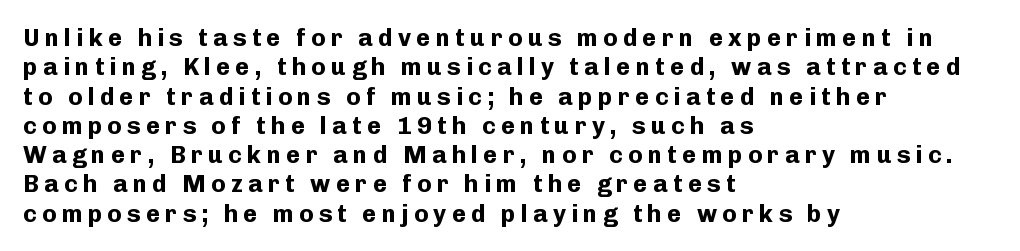
The image shows 24 px bold type, upright; set left-aligned, line spacing 1.22x, unusually wide letter spacing (+0.22 em), not underlined.
